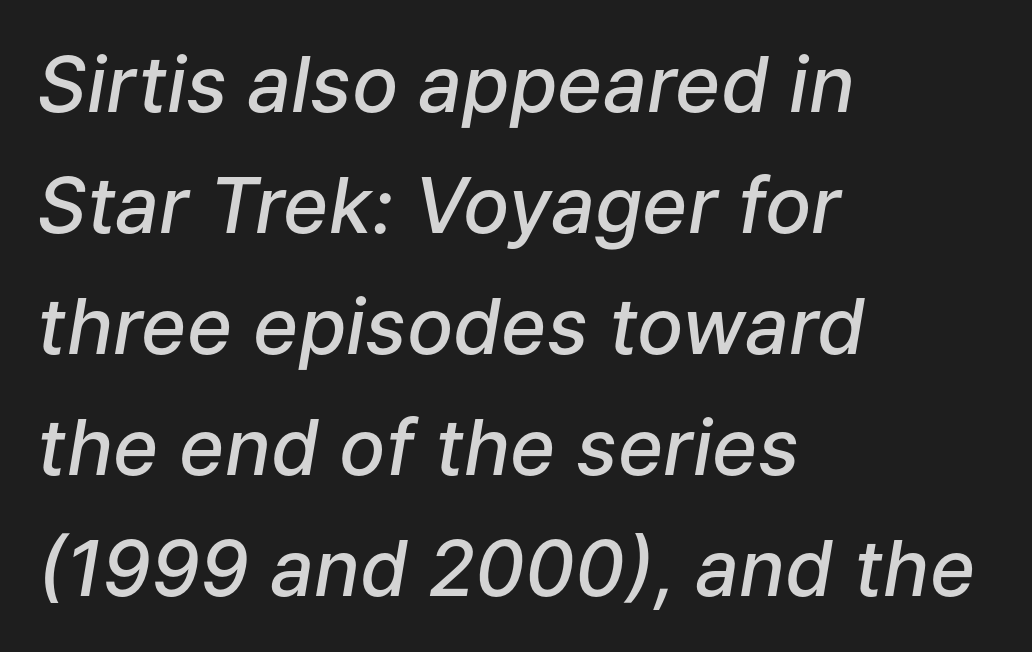
Rendered with sloped, italic letterforms. No word sits above an underline. You could call the tracking neutral — neither tight nor loose. The sample has been set in demibold, a notch under bold.
